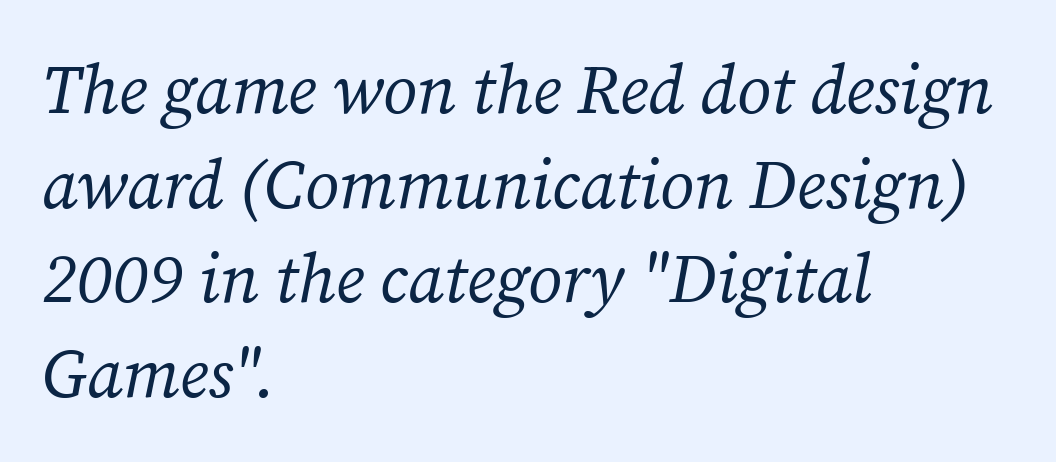
Q: Is the text bold? A: No.
Q: Is the text italic (slanted)? A: Yes, it leans right by about 12 degrees.
Q: Is the typeface a serif or a sans-serif typeface? A: Serif.
Q: Is the text underlined? A: No.
Q: How is the paragraph aligned? A: Left-aligned.
Q: Is the spacing between letters normal or unusually wide? A: Normal.
Q: Is the spacing between lines tight, normal or loose? A: Normal.
Q: Width (condensed, normal, or wide)? A: Normal.
Q: Stroke contrast? A: Medium.
Q: x-height? A: Medium.
Q: Monospaced? A: No.
